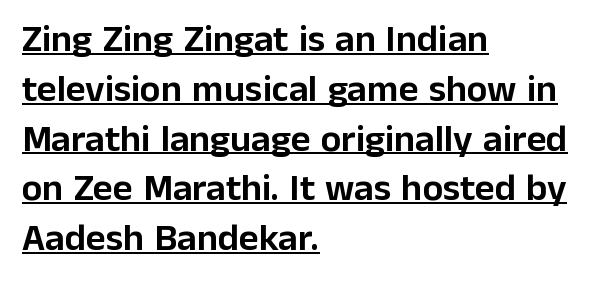
{"serif": "no", "italic": "no", "width": "normal", "stroke_contrast": "low", "x_height": "medium", "monospaced": "no", "underline": "yes", "align": "left", "line_spacing": "normal", "line_spacing_ratio": 1.31, "letter_spacing": "normal", "letter_spacing_em": 0.0, "glyph_px": 38}
